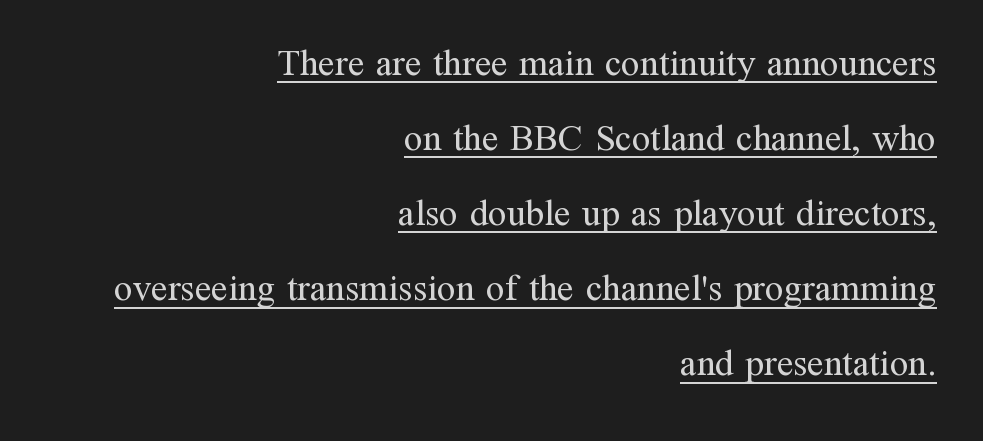
A typesetter would mark this as roman, not italic. Short note: letters normally spaced. Font category for this specimen: serif. Leftover space on each line is placed entirely before the opening word.
